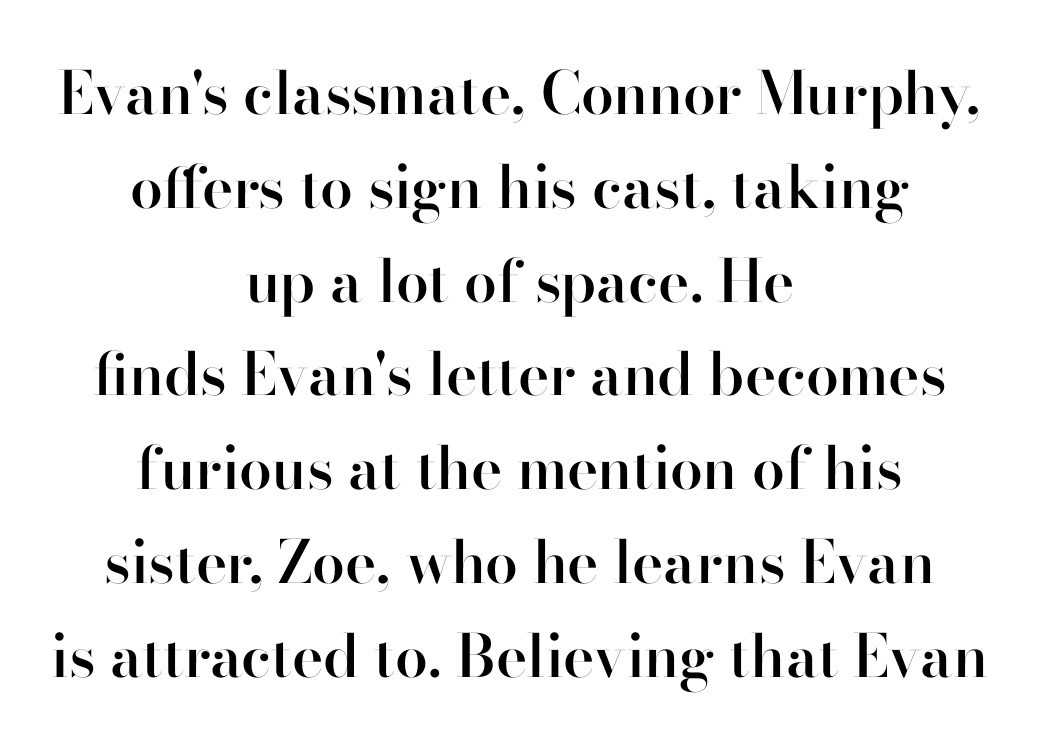
Words float on clear page, feet unadorned. Both edges are ragged and mirror each other, which tells us the setting is centered. If you drew a line through each stem, it would be perfectly vertical. This is sans-serif lettering, the kind often seen on screens and signage.
